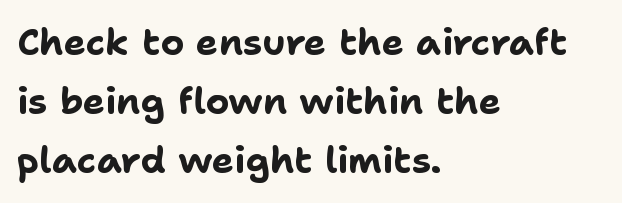
{"serif": "no", "italic": "no", "bold": "yes", "weight": "bold", "width": "normal", "stroke_contrast": "low", "x_height": "medium", "monospaced": "no", "underline": "no", "align": "left", "line_spacing": "normal", "line_spacing_ratio": 1.6, "letter_spacing": "normal", "letter_spacing_em": 0.0, "glyph_px": 37}
